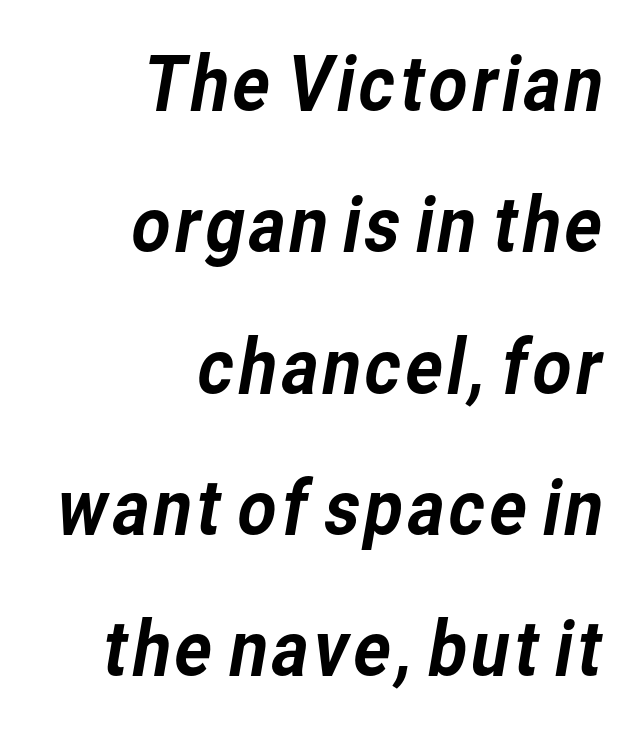
{"serif": "no", "width": "normal", "stroke_contrast": "low", "x_height": "medium", "monospaced": "no", "underline": "no", "align": "right", "line_spacing_ratio": 1.86, "letter_spacing": "normal", "letter_spacing_em": 0.0, "glyph_px": 76}
